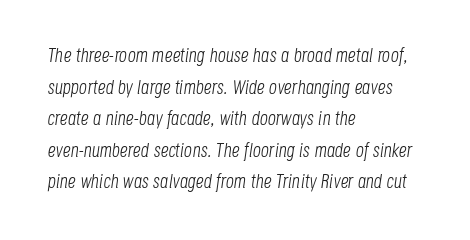
Q: Is the text bold? A: No.
Q: Is the text italic (slanted)? A: Yes, it leans right by about 8 degrees.
Q: Is the text underlined? A: No.
Q: How is the paragraph aligned? A: Left-aligned.
Q: Is the spacing between letters normal or unusually wide? A: Normal.
Q: Is the spacing between lines tight, normal or loose? A: Normal.
